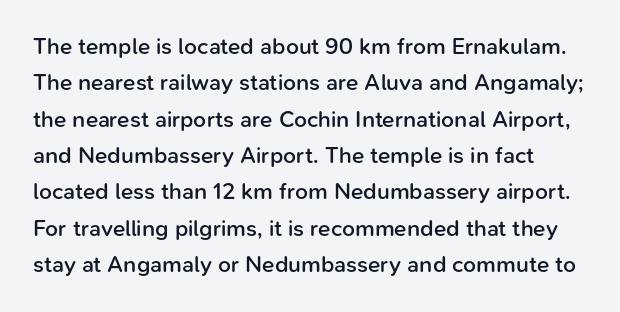
{"italic": "no", "bold": "semi", "underline": "no", "line_spacing": "normal", "line_spacing_ratio": 1.58, "letter_spacing": "normal", "letter_spacing_em": 0.0, "glyph_px": 23}
